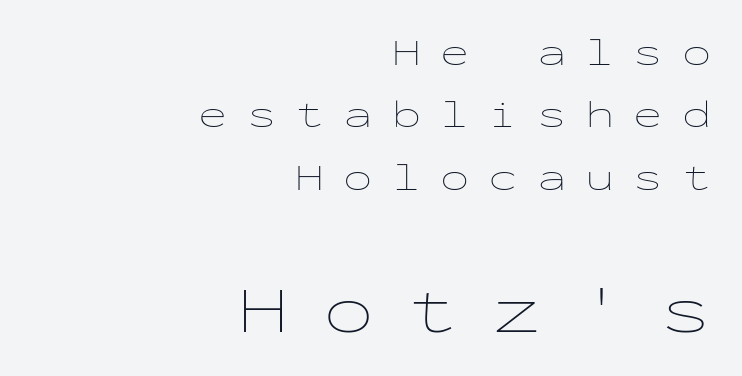
{"italic": "no", "bold": "no", "weight": "thin", "width": "wide", "stroke_contrast": "low", "x_height": "medium", "monospaced": "yes", "underline": "no", "align": "right", "line_spacing": "normal", "line_spacing_ratio": 1.6, "letter_spacing": "wide", "letter_spacing_em": 0.49, "larger_block": "second", "size_ratio": 1.74, "glyph_px": 68}
